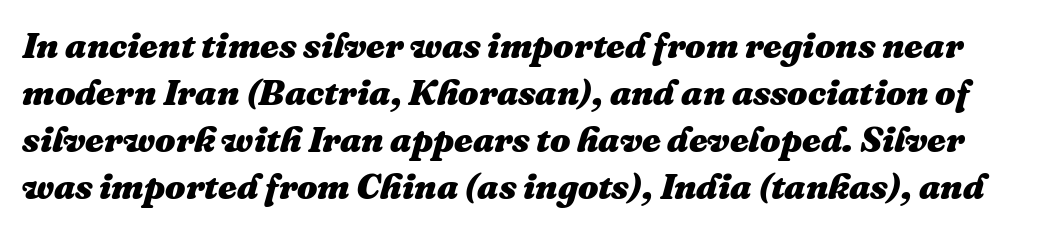
Tracking here is standard; glyphs follow each other at the usual distance. Any mark beneath the type? The region is blank. Each new line begins a customary step beneath the previous one. Weight check: bold — yes, fully.
